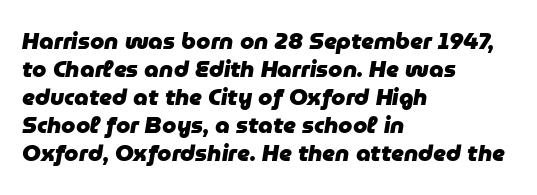
A clean baseline with only descenders dipping below it. Compared with an ordinary text face, these strokes are far heavier — a full bold. The axis of the letterforms is tilted away from vertical. Alignment: flush left.
